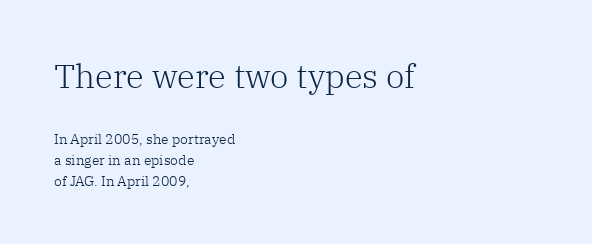
Q: Is the text bold? A: No.
Q: Is the text italic (slanted)? A: No, it is upright.
Q: Is the typeface a serif or a sans-serif typeface? A: Serif.
Q: Is the text underlined? A: No.
Q: How is the paragraph aligned? A: Left-aligned.
Q: Is the spacing between letters normal or unusually wide? A: Normal.
Q: Is the spacing between lines tight, normal or loose? A: Normal.
Q: Which block of text is set in a larger size, the first (top) or the second (bottom)? A: The first (top) one.
Q: Width (condensed, normal, or wide)? A: Normal.
Q: Stroke contrast? A: Low.
Q: x-height? A: Medium.
Q: Monospaced? A: No.
